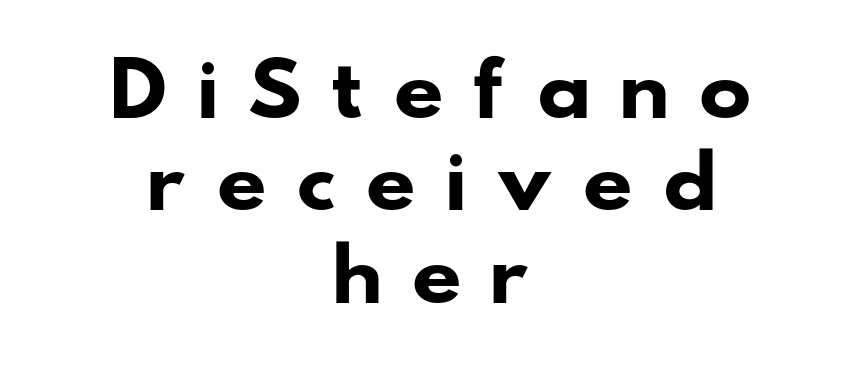
The image shows 71 px heavy, wide sans-serif type; set centered, normal line spacing (1.3x), unusually wide letter spacing (+0.37 em), not underlined; low stroke contrast and a small x-height.
